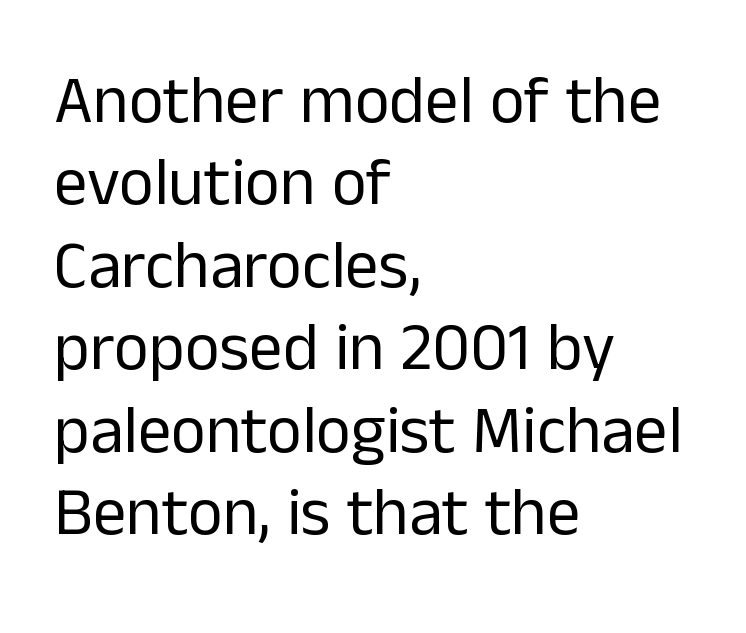
The image shows 67 px regular-weight sans-serif type, upright; set left-aligned, line spacing 1.23x, normal letter spacing, not underlined; low stroke contrast and a medium x-height.
